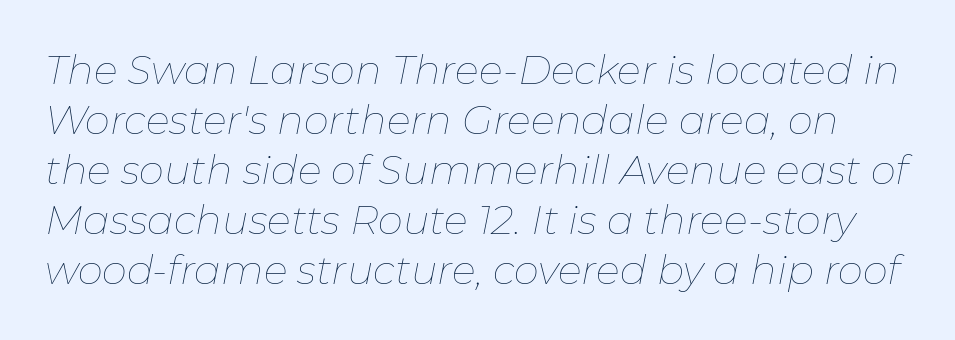
The image shows 40 px thin type, italic (leaning right); set normal line spacing (1.25x), normal letter spacing, not underlined; low stroke contrast and a medium x-height.
